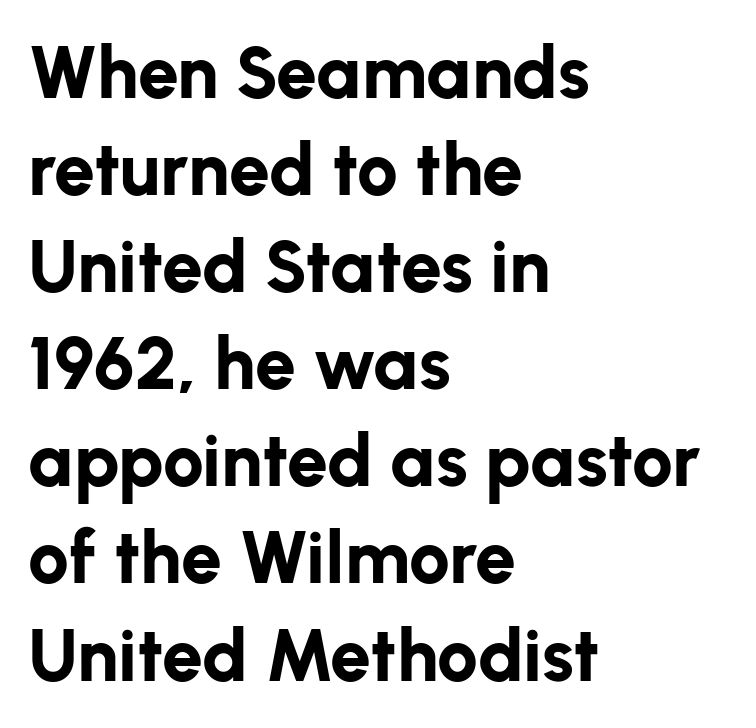
A typesetter would call this leading conventional body-copy spacing. You could not count columns in this text — the font is proportionally spaced. Does the weight exceed regular? Yes, all the way to bold. The letters sit at their default tracking, neither squeezed nor spread. The lines are quadded left. The axis of the letterforms is exactly vertical.
